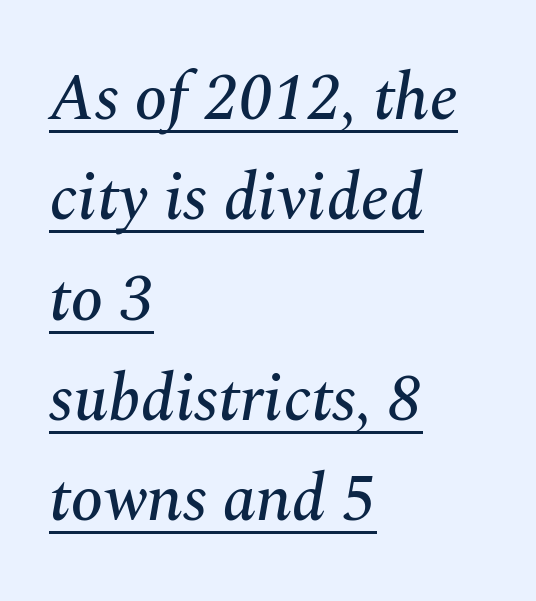
The image shows 66 px serif type, italic (leaning right); set left-aligned, normal line spacing (1.52x), normal letter spacing, underlined; medium stroke contrast and a medium x-height.
